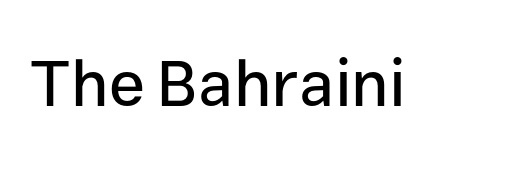
{"serif": "no", "italic": "no", "width": "normal", "stroke_contrast": "low", "x_height": "medium", "monospaced": "no", "underline": "no", "letter_spacing": "normal", "letter_spacing_em": 0.0, "glyph_px": 65}
